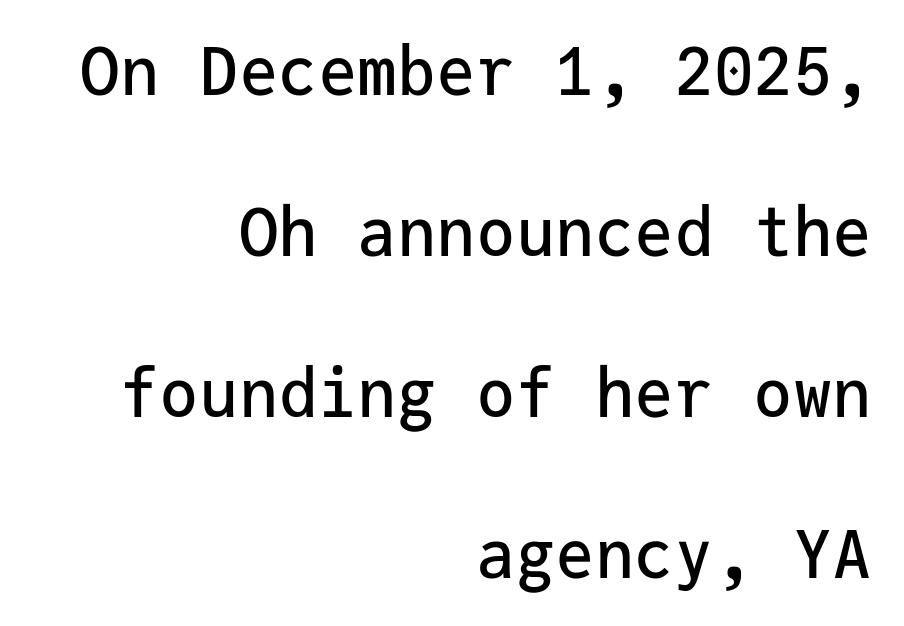
Q: Is the text italic (slanted)? A: No, it is upright.
Q: Is the typeface a serif or a sans-serif typeface? A: Sans-serif.
Q: Is the text underlined? A: No.
Q: How is the paragraph aligned? A: Right-aligned.
Q: Is the spacing between letters normal or unusually wide? A: Normal.
Q: Is the spacing between lines tight, normal or loose? A: Loose.
Q: Width (condensed, normal, or wide)? A: Normal.
Q: Stroke contrast? A: Low.
Q: x-height? A: Medium.
Q: Monospaced? A: Yes.
